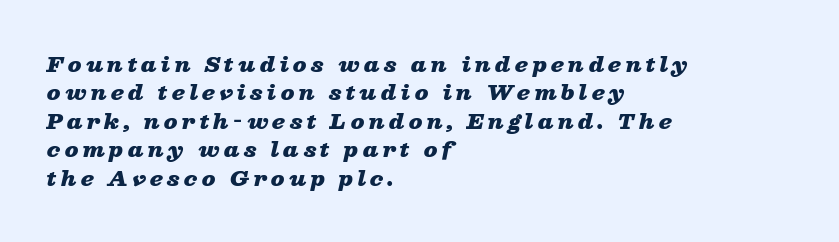
The image shows 20 px bold type, italic (leaning right); set left-aligned, normal line spacing (1.42x), unusually wide letter spacing (+0.21 em), not underlined.
